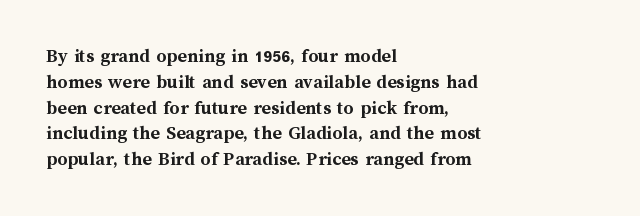
{"italic": "no", "bold": "yes", "underline": "no", "align": "left", "line_spacing": "normal", "line_spacing_ratio": 1.29, "letter_spacing": "normal", "letter_spacing_em": 0.0, "glyph_px": 20}
